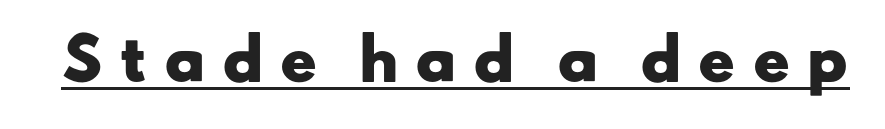
{"serif": "no", "bold": "yes", "weight": "heavy", "width": "wide", "stroke_contrast": "low", "x_height": "small", "monospaced": "no", "underline": "yes", "letter_spacing": "wide", "letter_spacing_em": 0.28, "glyph_px": 56}
